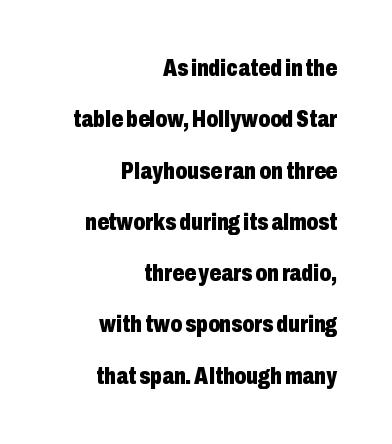
Reading down the column, the eye jumps a long way to each next line. The zone under the glyphs is completely vacant. You'd pick this weight for a headline — it's a proper bold. Notice how the stems are strictly vertical — no italics here. Honestly, the letter spacing is just normal — you wouldn't notice it.
